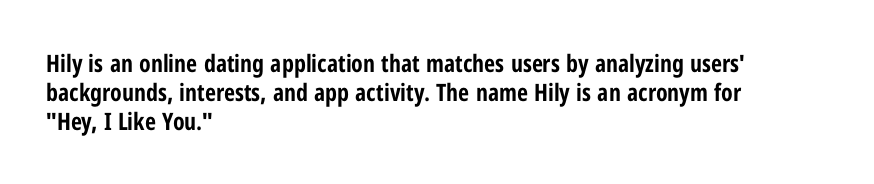
Q: Is the text bold? A: Yes.
Q: Is the text italic (slanted)? A: No, it is upright.
Q: Is the text underlined? A: No.
Q: How is the paragraph aligned? A: Left-aligned.
Q: Is the spacing between letters normal or unusually wide? A: Normal.
